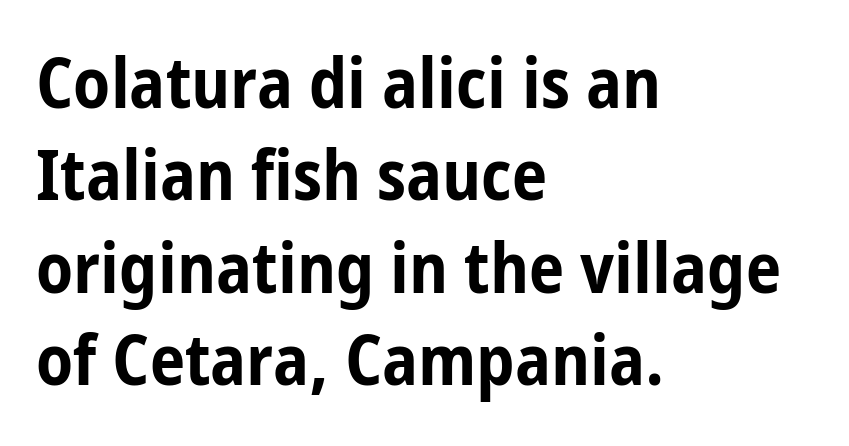
Every row of glyphs begins at an identical x-position on the left. Designer's note — italics off, roman on. Look at the bottom of the vertical strokes: they stop flat, with no serifs. The designer left line spacing at the default.
